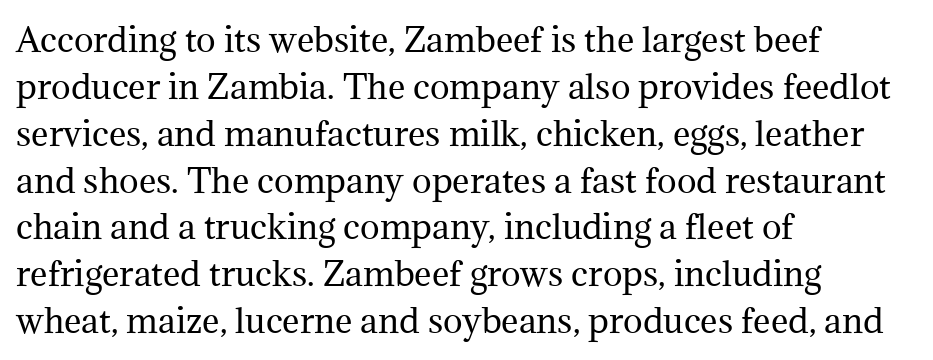
Q: Is the text bold? A: No.
Q: Is the text italic (slanted)? A: No, it is upright.
Q: Is the typeface a serif or a sans-serif typeface? A: Serif.
Q: Is the text underlined? A: No.
Q: How is the paragraph aligned? A: Left-aligned.
Q: Is the spacing between letters normal or unusually wide? A: Normal.
Q: Is the spacing between lines tight, normal or loose? A: Normal.
Q: Width (condensed, normal, or wide)? A: Normal.
Q: Stroke contrast? A: Medium.
Q: x-height? A: Medium.
Q: Monospaced? A: No.
